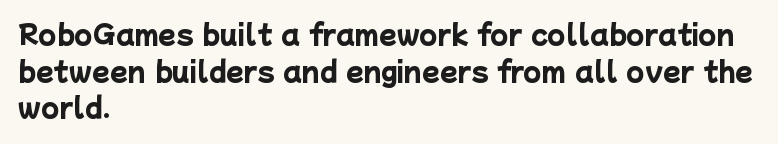
Quick note: interline space is typical. This rendering leaves character spacing at its baseline value. The characters look thick and weighty, a clear bold. The foot of each line stays bare and open. This sample is left-justified, so line endings fall wherever the words run out.
